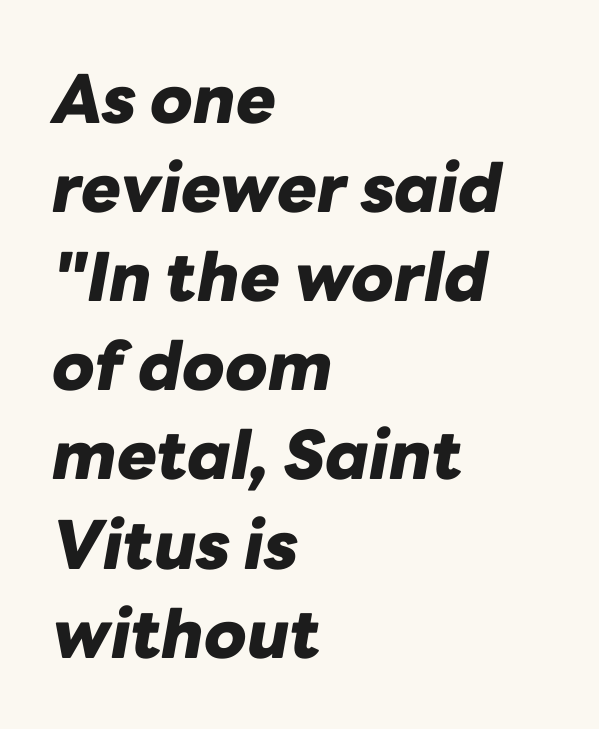
Q: Is the text bold? A: Yes.
Q: Is the text italic (slanted)? A: Yes, it leans right by about 10 degrees.
Q: Is the text underlined? A: No.
Q: How is the paragraph aligned? A: Left-aligned.
Q: Is the spacing between letters normal or unusually wide? A: Normal.
Q: Is the spacing between lines tight, normal or loose? A: Normal.
Q: Width (condensed, normal, or wide)? A: Normal.
Q: Stroke contrast? A: Low.
Q: x-height? A: Medium.
Q: Monospaced? A: No.
